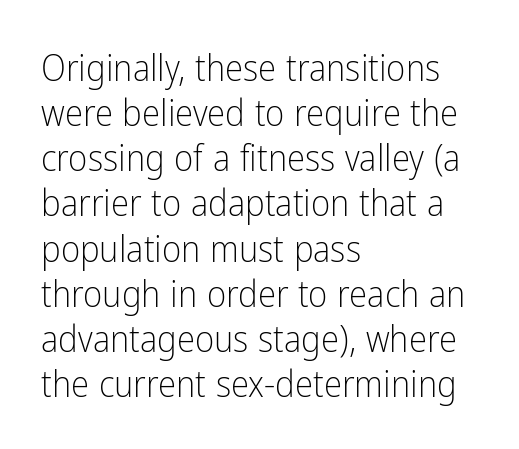
Posture: vertical. These lines are rendered in a variable-pitch font. What stands out about the letter spacing? Nothing — it is the standard amount. To sum up the face: it is a sans, with no serifs. The paragraph has a hard left edge and a soft right edge. Stems here are at most as thick as an everyday book face.
